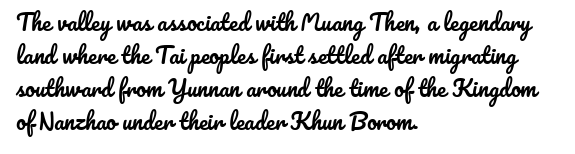
The image shows 22 px text type; set left-aligned, normal line spacing (1.5x), normal letter spacing, not underlined.
